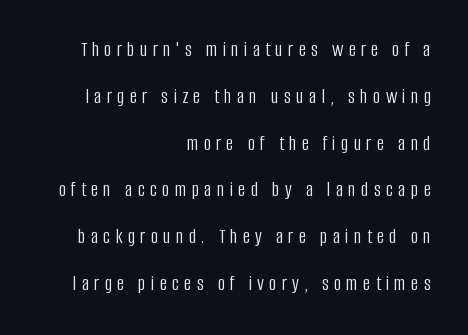
{"italic": "no", "bold": "no", "underline": "no", "align": "right", "line_spacing": "loose", "line_spacing_ratio": 2.23, "letter_spacing": "wide", "letter_spacing_em": 0.24, "glyph_px": 21}
